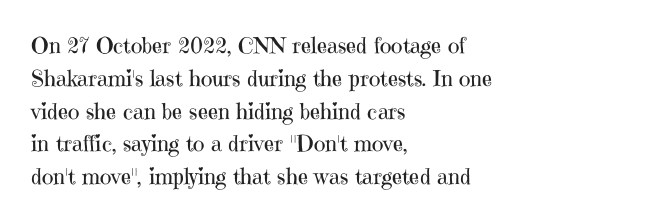
Descender tails drop into unmarked territory. Vertically, the passage feels balanced, rows spaced as you'd expect. The typesetter chose a ragged-right arrangement here. The typography opts for an upright posture over an oblique one. The rendering keeps characters at their native spacing. Stroke mass is kept to a normal reading level or below.
